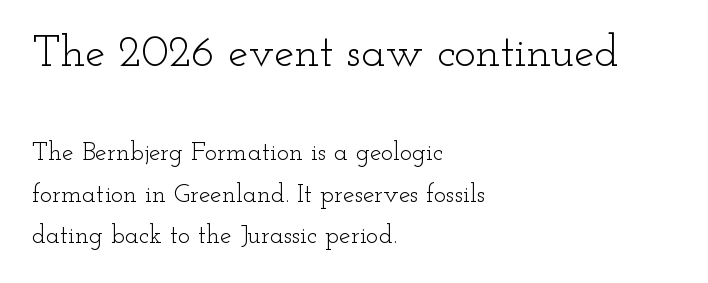
Q: Is the text bold? A: No.
Q: Is the text italic (slanted)? A: No, it is upright.
Q: Is the typeface a serif or a sans-serif typeface? A: Serif.
Q: Is the text underlined? A: No.
Q: How is the paragraph aligned? A: Left-aligned.
Q: Is the spacing between letters normal or unusually wide? A: Normal.
Q: Is the spacing between lines tight, normal or loose? A: Normal.
Q: Which block of text is set in a larger size, the first (top) or the second (bottom)? A: The first (top) one.
Q: Width (condensed, normal, or wide)? A: Wide.
Q: Stroke contrast? A: Low.
Q: x-height? A: Small.
Q: Monospaced? A: No.
